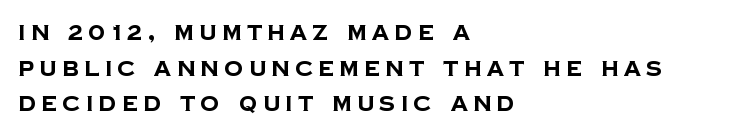
The image shows 21 px bold type; set left-aligned, normal line spacing (1.7x), unusually wide letter spacing (+0.26 em), not underlined.
